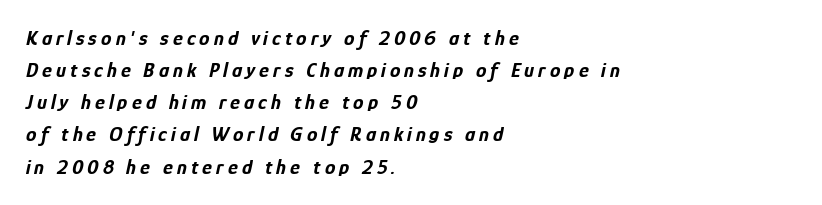
Q: Is the text bold? A: Yes.
Q: Is the text italic (slanted)? A: Yes, it leans right by about 12 degrees.
Q: Is the text underlined? A: No.
Q: How is the paragraph aligned? A: Left-aligned.
Q: Is the spacing between lines tight, normal or loose? A: Normal.
